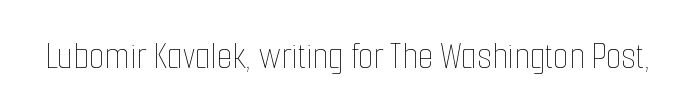
{"italic": "no", "bold": "no", "weight": "thin", "width": "condensed", "stroke_contrast": "low", "x_height": "medium", "monospaced": "no", "underline": "no", "letter_spacing": "normal", "letter_spacing_em": 0.0, "glyph_px": 40}
